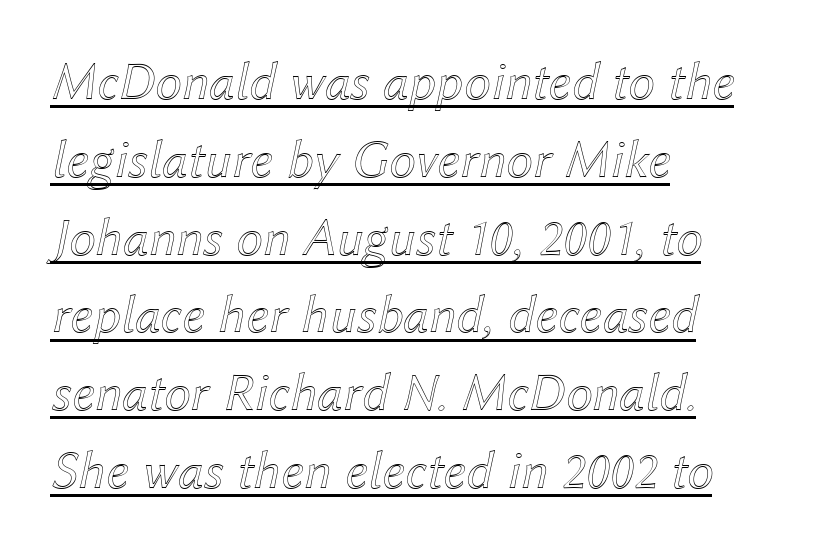
Think of a printed novel: that variable character pitch is what you see here. Regarding leading, the lines here are spaced in the standard way. The type is set solid horizontally, with unmodified tracking. In terms of posture, this sample is oblique. The sample's only ornament is a line tracing under the words.
